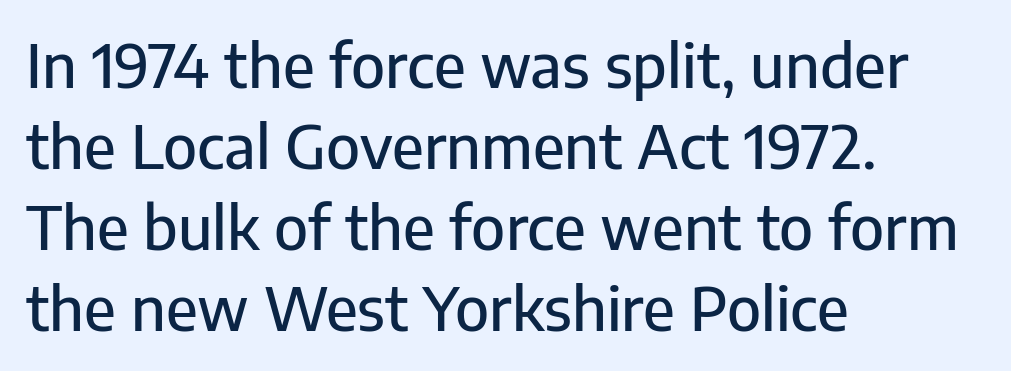
Q: Is the text italic (slanted)? A: No, it is upright.
Q: Is the typeface a serif or a sans-serif typeface? A: Sans-serif.
Q: Is the text underlined? A: No.
Q: How is the paragraph aligned? A: Left-aligned.
Q: Is the spacing between letters normal or unusually wide? A: Normal.
Q: Is the spacing between lines tight, normal or loose? A: Normal.
Q: Width (condensed, normal, or wide)? A: Normal.
Q: Stroke contrast? A: Low.
Q: x-height? A: Medium.
Q: Monospaced? A: No.
